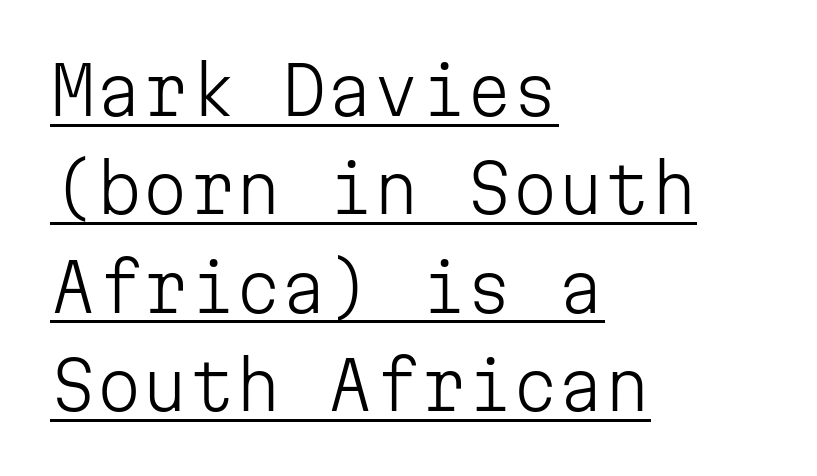
{"serif": "no", "italic": "no", "bold": "no", "weight": "light", "width": "normal", "stroke_contrast": "low", "x_height": "medium", "monospaced": "yes", "underline": "yes", "align": "left", "line_spacing": "normal", "line_spacing_ratio": 1.49, "letter_spacing": "normal", "letter_spacing_em": 0.0, "glyph_px": 66}
